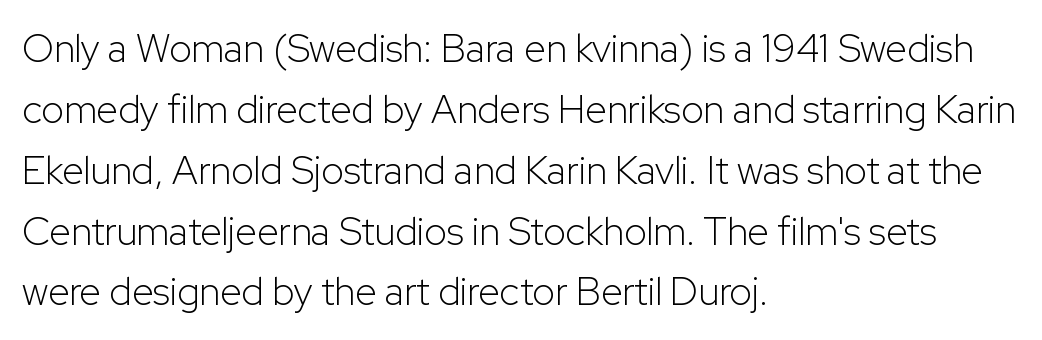
Q: Is the text bold? A: No.
Q: Is the text italic (slanted)? A: No, it is upright.
Q: Is the typeface a serif or a sans-serif typeface? A: Sans-serif.
Q: Is the text underlined? A: No.
Q: How is the paragraph aligned? A: Left-aligned.
Q: Is the spacing between letters normal or unusually wide? A: Normal.
Q: Is the spacing between lines tight, normal or loose? A: Normal.
Q: Width (condensed, normal, or wide)? A: Normal.
Q: Stroke contrast? A: Low.
Q: x-height? A: Medium.
Q: Monospaced? A: No.
